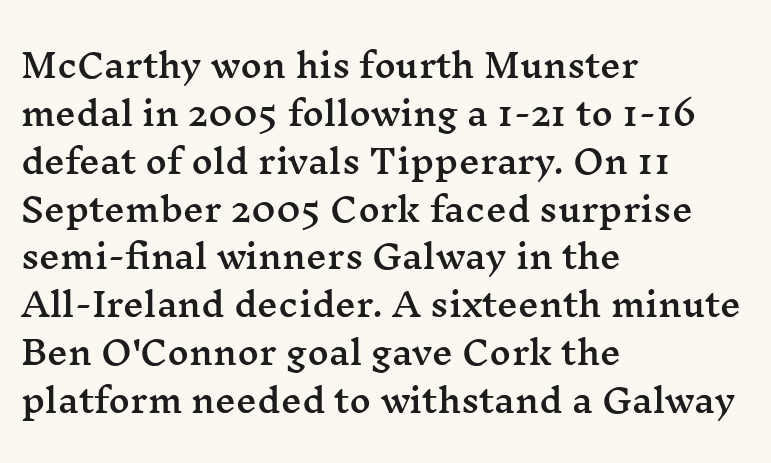
{"serif": "yes", "italic": "no", "width": "wide", "stroke_contrast": "medium", "x_height": "medium", "monospaced": "no", "underline": "no", "align": "left", "line_spacing": "normal", "line_spacing_ratio": 1.45, "letter_spacing": "normal", "letter_spacing_em": 0.0, "glyph_px": 33}
